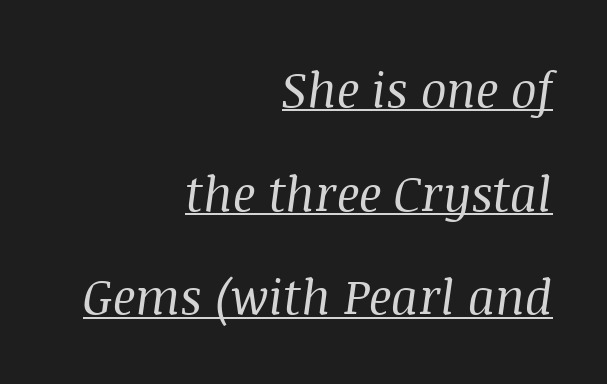
The image shows 48 px regular-weight serif type, italic (leaning right); set right-aligned, loose line spacing (2.16x), normal letter spacing, underlined; medium stroke contrast and a large x-height.
